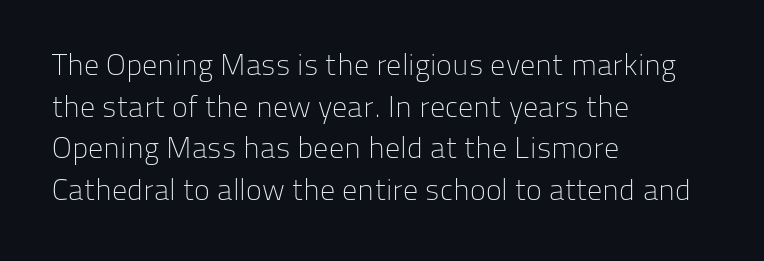
The image shows 30 px light sans-serif type, upright; set left-aligned, normal line spacing (1.39x), normal letter spacing, not underlined; low stroke contrast and a medium x-height.
